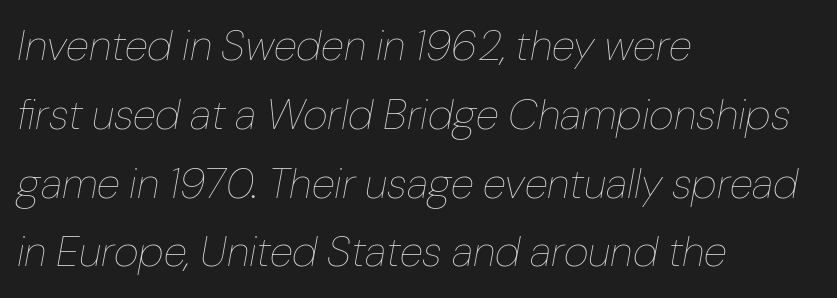
The image shows 43 px thin type, italic (leaning right); set left-aligned, normal line spacing (1.6x), normal letter spacing, not underlined; low stroke contrast and a medium x-height.
